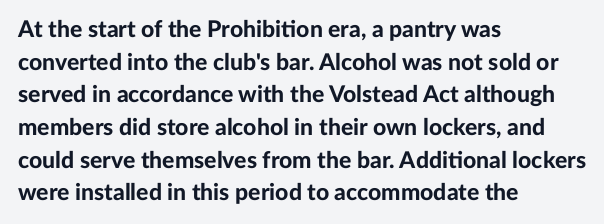
The image shows 23 px bold type, upright; set left-aligned, normal line spacing (1.42x), normal letter spacing, not underlined.
